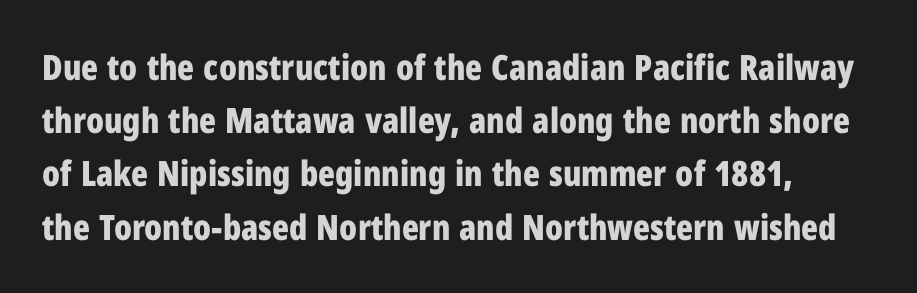
The image shows 35 px bold, condensed sans-serif type, upright; set normal line spacing (1.52x), normal letter spacing, not underlined; low stroke contrast and a medium x-height.
